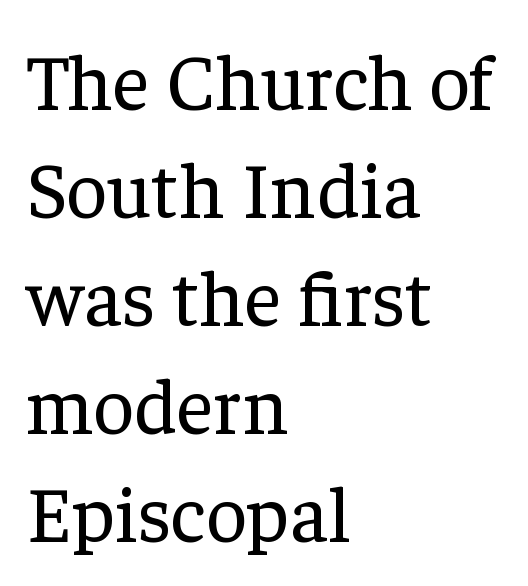
Q: Is the text bold? A: No.
Q: Is the text italic (slanted)? A: No, it is upright.
Q: Is the typeface a serif or a sans-serif typeface? A: Serif.
Q: Is the text underlined? A: No.
Q: How is the paragraph aligned? A: Left-aligned.
Q: Is the spacing between letters normal or unusually wide? A: Normal.
Q: Is the spacing between lines tight, normal or loose? A: Normal.
Q: Width (condensed, normal, or wide)? A: Normal.
Q: Stroke contrast? A: Low.
Q: x-height? A: Medium.
Q: Monospaced? A: No.
